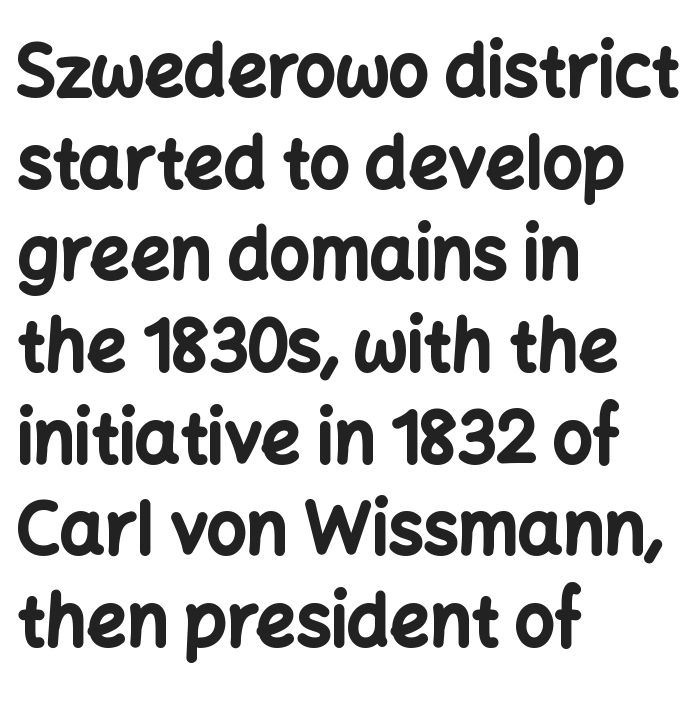
Q: Is the text bold? A: Yes.
Q: Is the text italic (slanted)? A: No, it is upright.
Q: Is the typeface a serif or a sans-serif typeface? A: Sans-serif.
Q: Is the text underlined? A: No.
Q: How is the paragraph aligned? A: Left-aligned.
Q: Is the spacing between letters normal or unusually wide? A: Normal.
Q: Is the spacing between lines tight, normal or loose? A: Normal.
Q: Width (condensed, normal, or wide)? A: Normal.
Q: Stroke contrast? A: Low.
Q: x-height? A: Medium.
Q: Monospaced? A: No.
